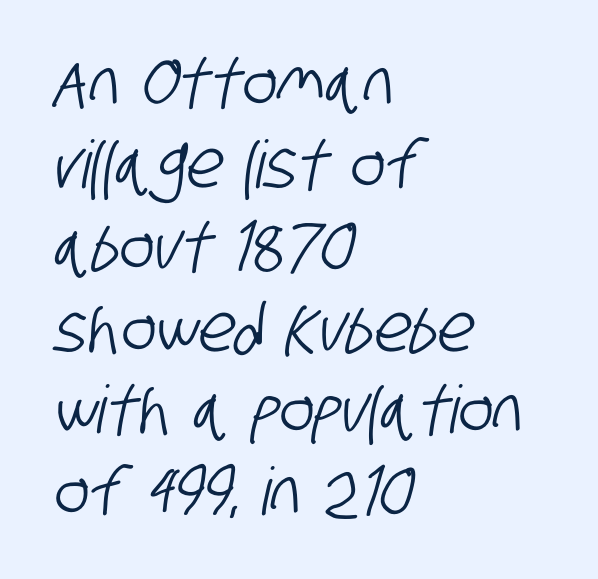
The image shows 66 px condensed sans-serif type; set left-aligned, line spacing 1.24x, normal letter spacing, not underlined; low stroke contrast and a large x-height.
